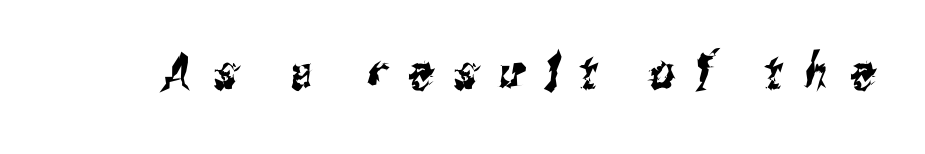
Q: Is the typeface a serif or a sans-serif typeface? A: Sans-serif.
Q: Is the text underlined? A: No.
Q: Is the spacing between letters normal or unusually wide? A: Unusually wide.
Q: Width (condensed, normal, or wide)? A: Condensed.
Q: Stroke contrast? A: Medium.
Q: x-height? A: Medium.
Q: Monospaced? A: No.
